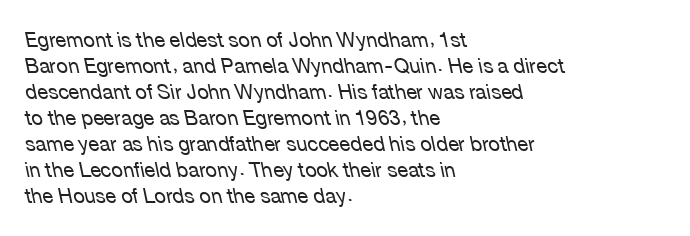
Observe the lean: these are italic letterforms. Letters have the restrained weight of plain body copy at most. Just letters on the line, the space beneath them empty. The paragraph shown leans on its left margin.
